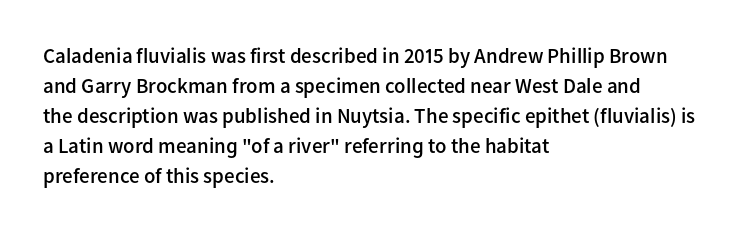
The image shows 21 px text type, upright; set left-aligned, normal line spacing (1.43x), normal letter spacing, not underlined.
